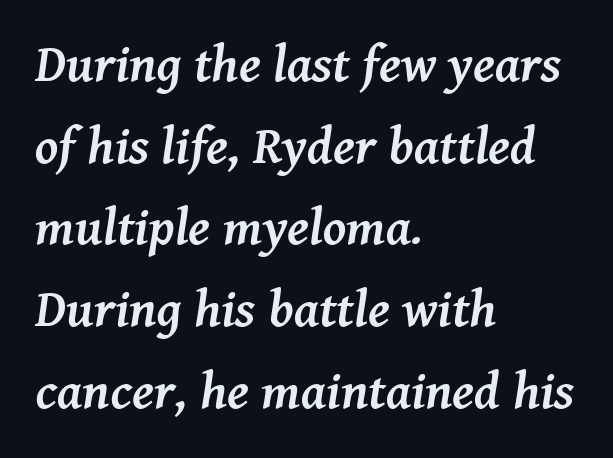
{"serif": "yes", "italic": "yes", "lean": "right", "slant_degrees": 8, "bold": "yes", "weight": "semibold", "width": "normal", "stroke_contrast": "medium", "x_height": "medium", "monospaced": "no", "underline": "no", "align": "left", "line_spacing": "normal", "line_spacing_ratio": 1.57, "letter_spacing": "normal", "letter_spacing_em": 0.0, "glyph_px": 52}
